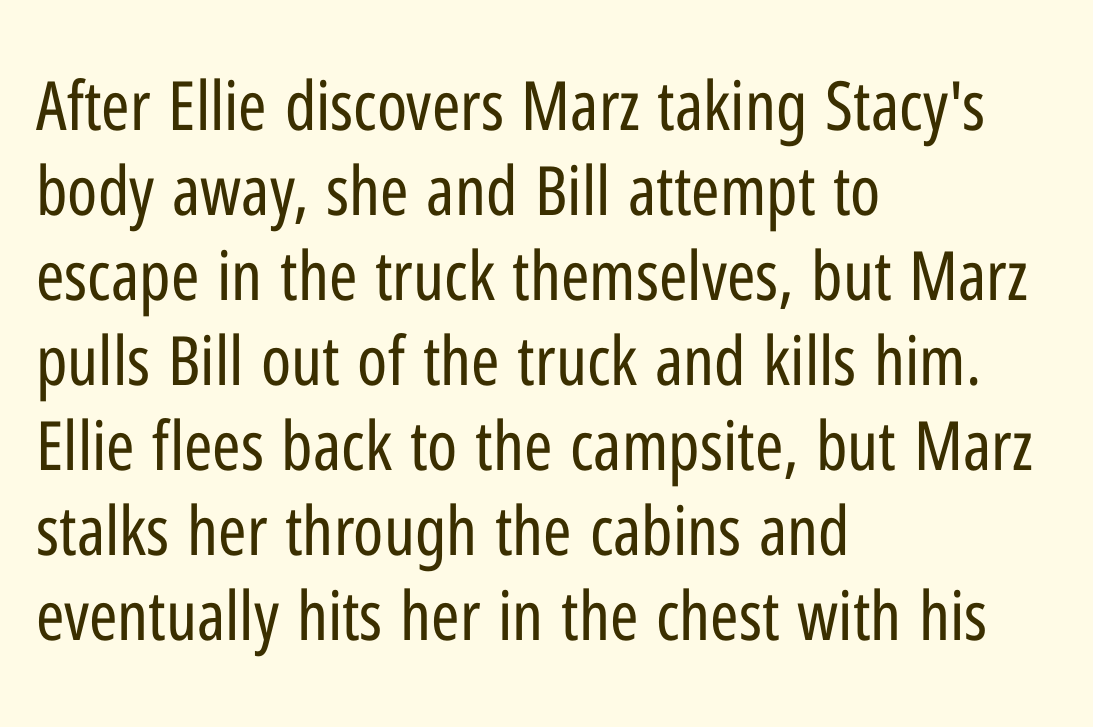
{"serif": "no", "italic": "no", "bold": "no", "weight": "regular", "width": "condensed", "stroke_contrast": "low", "x_height": "medium", "monospaced": "no", "underline": "no", "align": "left", "line_spacing": "normal", "line_spacing_ratio": 1.25, "letter_spacing": "normal", "letter_spacing_em": 0.0, "glyph_px": 68}
